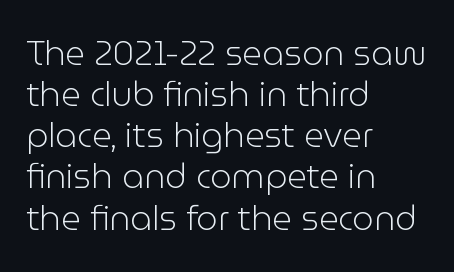
{"serif": "no", "italic": "no", "bold": "no", "weight": "light", "width": "normal", "stroke_contrast": "low", "x_height": "medium", "monospaced": "no", "underline": "no", "align": "left", "line_spacing_ratio": 1.21, "letter_spacing": "normal", "letter_spacing_em": 0.0, "glyph_px": 34}
